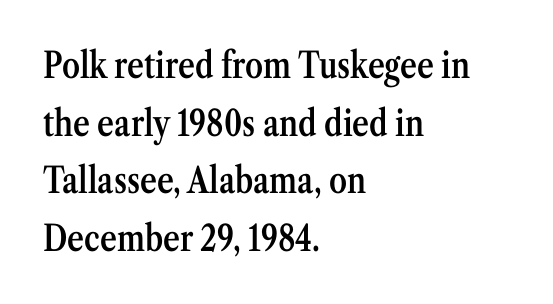
The image shows 36 px semibold, condensed serif type, upright; set left-aligned, normal line spacing (1.6x), normal letter spacing, not underlined; medium stroke contrast and a medium x-height.
